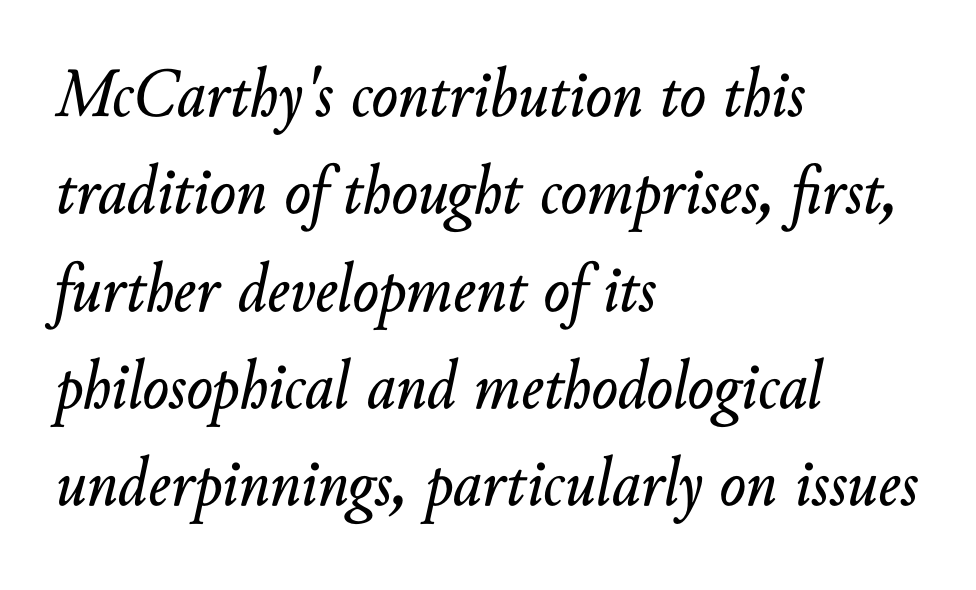
{"italic": "yes", "lean": "right", "slant_degrees": 10, "width": "normal", "stroke_contrast": "low", "x_height": "small", "monospaced": "no", "underline": "no", "align": "left", "line_spacing": "normal", "line_spacing_ratio": 1.39, "letter_spacing": "normal", "letter_spacing_em": 0.0, "glyph_px": 70}
